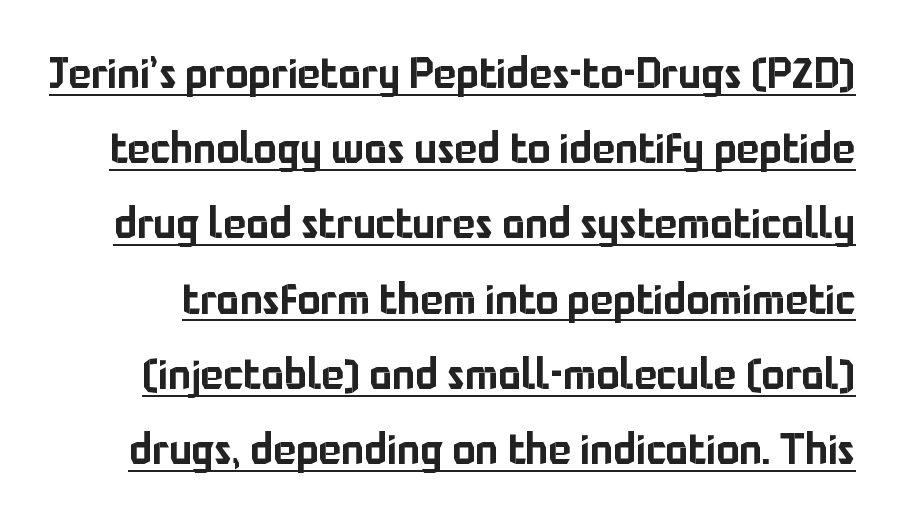
{"serif": "no", "italic": "no", "width": "normal", "stroke_contrast": "low", "x_height": "medium", "monospaced": "no", "underline": "yes", "line_spacing_ratio": 1.75, "letter_spacing": "normal", "letter_spacing_em": 0.0, "glyph_px": 43}
